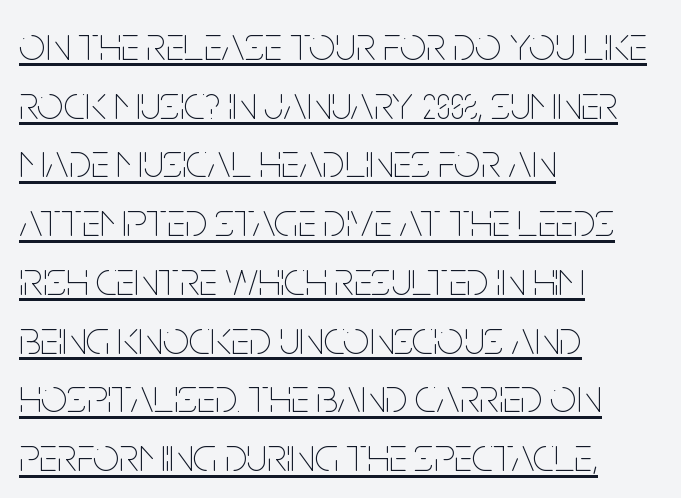
The image shows 47 px thin, condensed type, upright; set left-aligned, normal line spacing (1.25x), normal letter spacing, underlined; low stroke contrast and a large x-height.
